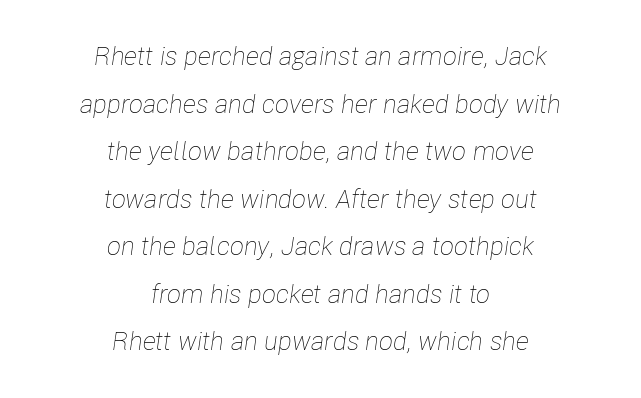
Horizontal alignment here is central, giving a formal, balanced look. No extra tracking has been applied to these lines. Unbolded letterforms with no extra heft. Decoration check: the copy has no underline. The rendering applies a slant to the glyphs.
